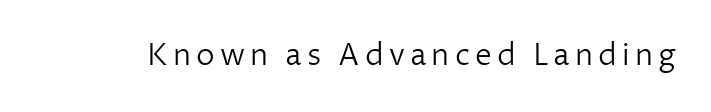
Q: Is the text bold? A: No.
Q: Is the text italic (slanted)? A: No, it is upright.
Q: Is the typeface a serif or a sans-serif typeface? A: Sans-serif.
Q: Is the text underlined? A: No.
Q: Width (condensed, normal, or wide)? A: Normal.
Q: Stroke contrast? A: Low.
Q: x-height? A: Medium.
Q: Monospaced? A: No.
